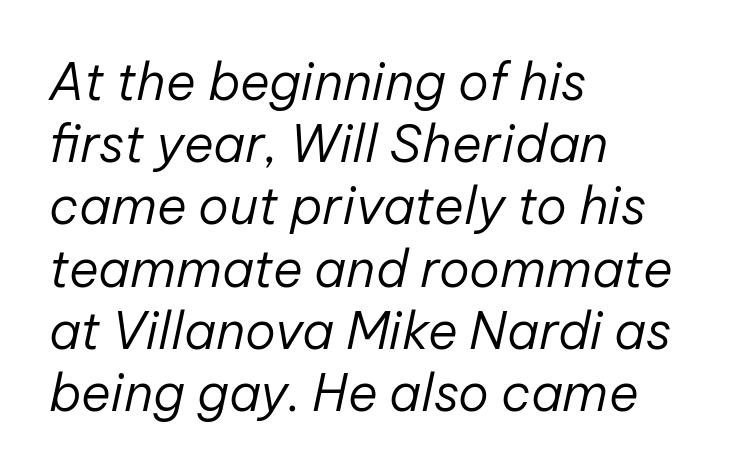
{"italic": "yes", "lean": "right", "slant_degrees": 12, "bold": "no", "weight": "regular", "width": "normal", "stroke_contrast": "low", "x_height": "medium", "monospaced": "no", "underline": "no", "align": "left", "line_spacing_ratio": 1.22, "letter_spacing": "normal", "letter_spacing_em": 0.0, "glyph_px": 51}
